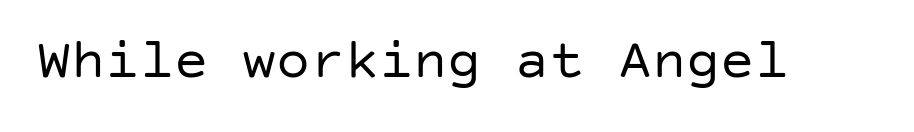
{"serif": "no", "italic": "no", "bold": "no", "weight": "regular", "width": "normal", "stroke_contrast": "low", "x_height": "large", "underline": "no", "letter_spacing": "normal", "letter_spacing_em": 0.0, "glyph_px": 57}
